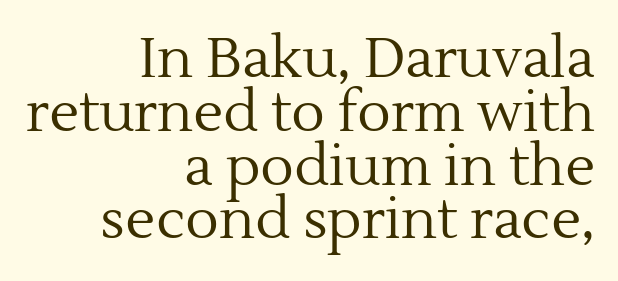
{"serif": "yes", "italic": "no", "bold": "no", "weight": "regular", "width": "normal", "x_height": "medium", "monospaced": "no", "underline": "no", "align": "right", "line_spacing": "tight", "line_spacing_ratio": 0.96, "letter_spacing": "normal", "letter_spacing_em": 0.0, "glyph_px": 56}
